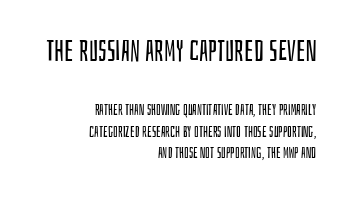
The image shows 30 px regular-weight, condensed sans-serif type, upright; set right-aligned, normal line spacing (1.44x), normal letter spacing, not underlined; the first (top) block is 2.0x larger; low stroke contrast and a large x-height.
